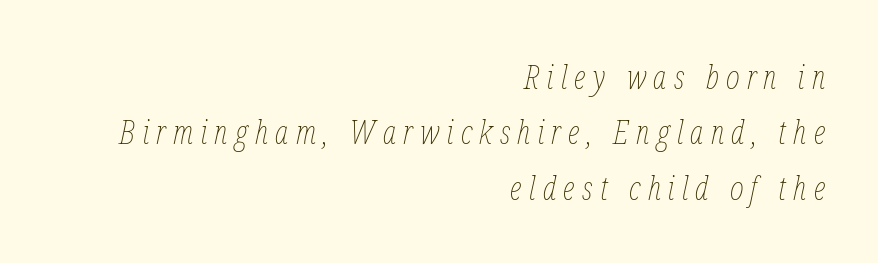
Q: Is the text bold? A: No.
Q: Is the text italic (slanted)? A: Yes, it leans right by about 12 degrees.
Q: Is the text underlined? A: No.
Q: How is the paragraph aligned? A: Right-aligned.
Q: Is the spacing between letters normal or unusually wide? A: Unusually wide.
Q: Is the spacing between lines tight, normal or loose? A: Normal.
Q: Width (condensed, normal, or wide)? A: Condensed.
Q: Stroke contrast? A: Low.
Q: x-height? A: Medium.
Q: Monospaced? A: No.
